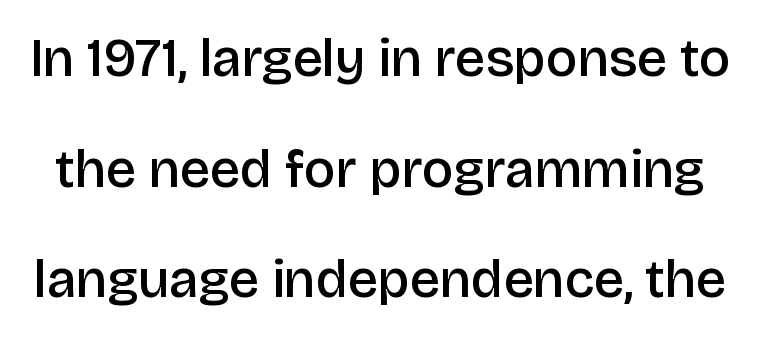
{"serif": "no", "italic": "no", "bold": "semi", "weight": "semibold", "width": "normal", "stroke_contrast": "low", "x_height": "large", "monospaced": "no", "underline": "no", "line_spacing": "loose", "line_spacing_ratio": 2.05, "letter_spacing": "normal", "letter_spacing_em": 0.0, "glyph_px": 54}
